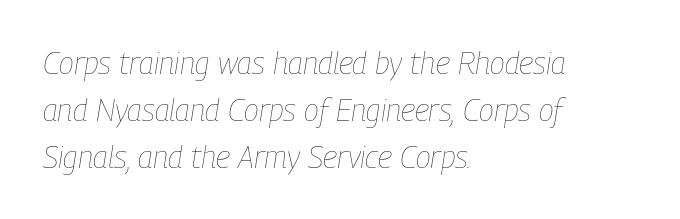
The image shows 31 px thin, condensed type, italic (leaning right); set left-aligned, normal line spacing (1.52x), normal letter spacing, not underlined; low stroke contrast and a medium x-height.
